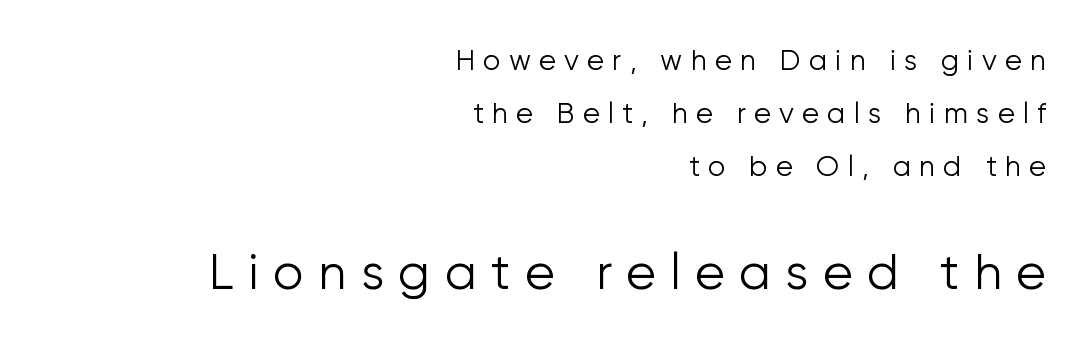
The image shows 49 px light sans-serif type, upright; set right-aligned, loose line spacing (1.9x), unusually wide letter spacing (+0.29 em), not underlined; the second (bottom) block is 1.75x larger; low stroke contrast and a medium x-height.
